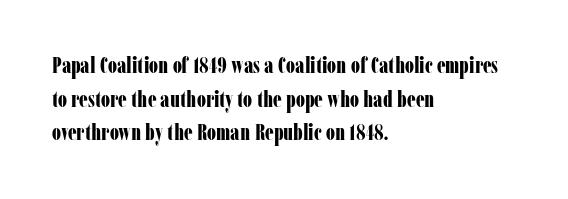
{"italic": "no", "bold": "yes", "underline": "no", "align": "left", "line_spacing": "normal", "line_spacing_ratio": 1.53, "letter_spacing": "normal", "letter_spacing_em": 0.0, "glyph_px": 22}
